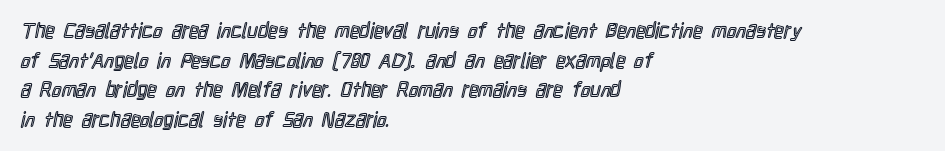
The image shows 21 px text type; set left-aligned, normal line spacing (1.41x), normal letter spacing, not underlined.
